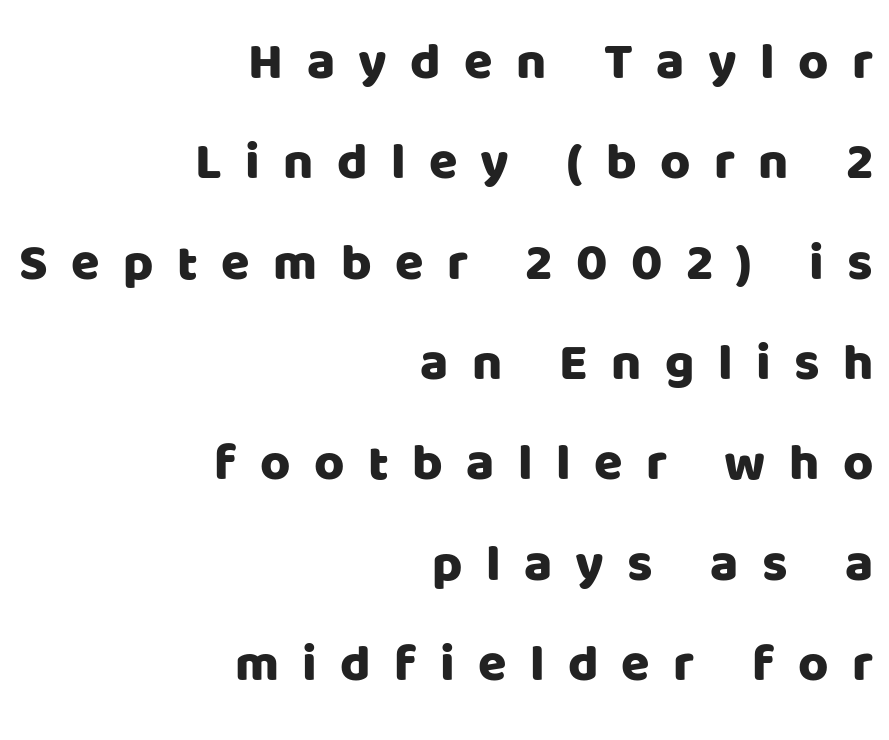
The image shows 52 px sans-serif type, upright; set right-aligned, loose line spacing (1.93x), unusually wide letter spacing (+0.45 em), not underlined; low stroke contrast and a large x-height.
